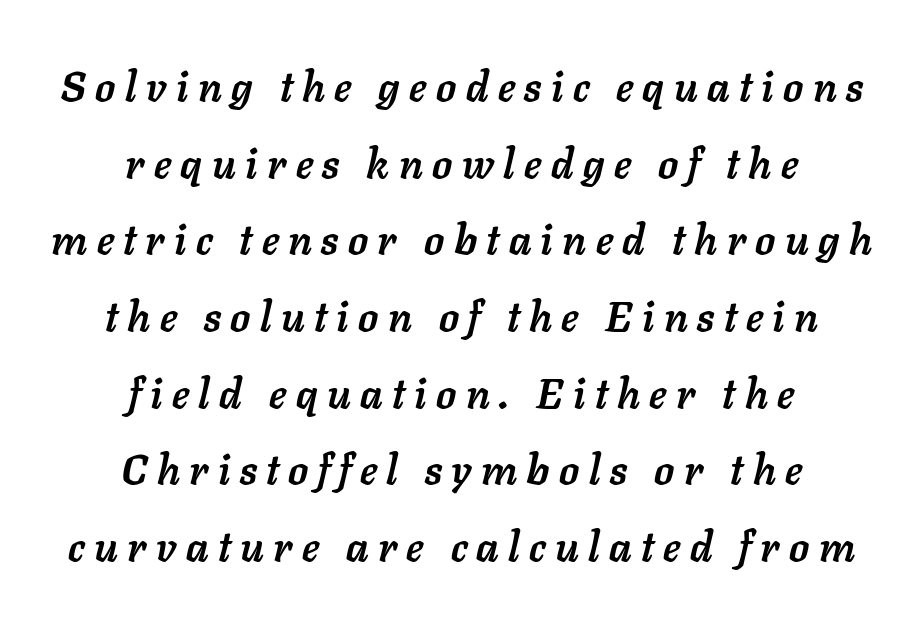
Reading down the block, each line starts at a different indent, mirrored at its end. The line texture is sparse and dotted thanks to wide tracking. Each glyph is drawn with heavy, bold strokes. These lines are rendered in a variable-pitch font.
